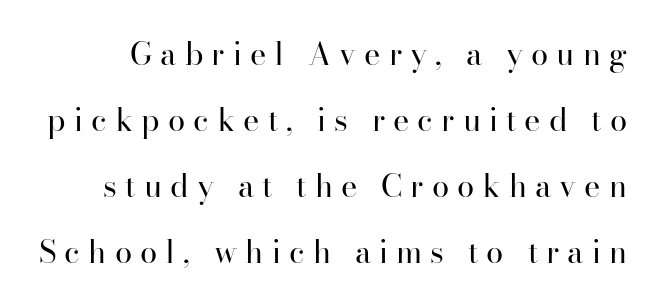
Does extra space separate the letters? Yes, quite a lot of it. In terms of leading, this rendering errs on the spacious side. Unmarked baselines from the first word to the last. Proportional: the letters do not fall into vertical columns. Every character sits straight up, as roman type does.
